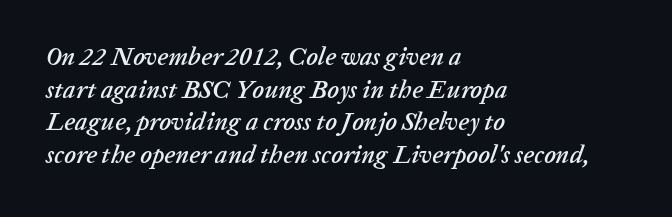
{"italic": "yes", "lean": "right", "slant_degrees": 20, "underline": "no", "align": "left", "line_spacing": "normal", "line_spacing_ratio": 1.31, "letter_spacing": "normal", "letter_spacing_em": 0.0, "glyph_px": 25}
